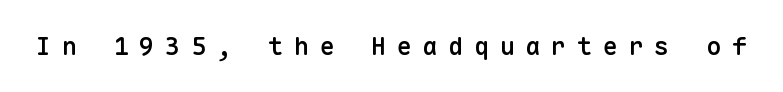
The strip under each line holds only bare page. In terms of letterspacing, this is a distinctly airy, spread setting. The type sits square on the baseline with zero lean. A somewhat darkened texture: the type is semibold rather than bold.
